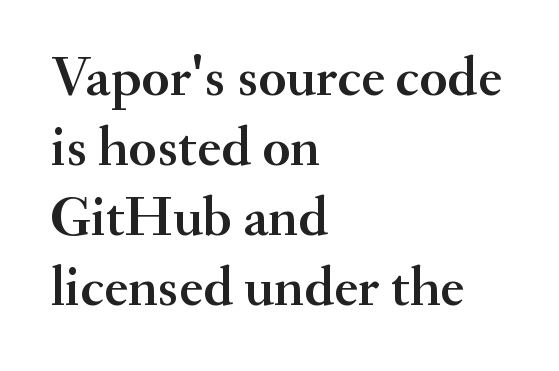
{"serif": "yes", "italic": "no", "width": "normal", "stroke_contrast": "medium", "x_height": "small", "monospaced": "no", "underline": "no", "align": "left", "line_spacing_ratio": 1.23, "letter_spacing": "normal", "letter_spacing_em": 0.0, "glyph_px": 57}
